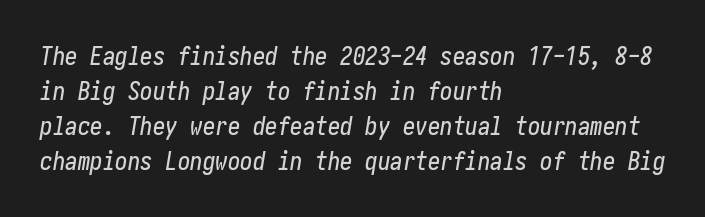
The image shows 25 px text type, italic (leaning right); set left-aligned, normal line spacing (1.4x), normal letter spacing, not underlined.
